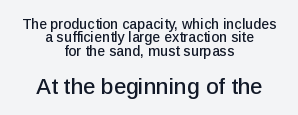
The image shows 22 px text type, upright; set centered, tight line spacing (0.96x), normal letter spacing, not underlined; the second (bottom) block is 1.57x larger.
